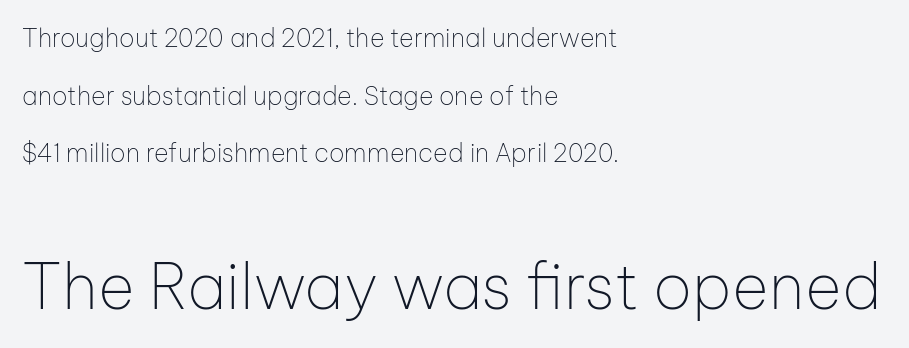
Q: Is the text bold? A: No.
Q: Is the text italic (slanted)? A: No, it is upright.
Q: Is the typeface a serif or a sans-serif typeface? A: Sans-serif.
Q: Is the text underlined? A: No.
Q: How is the paragraph aligned? A: Left-aligned.
Q: Is the spacing between letters normal or unusually wide? A: Normal.
Q: Is the spacing between lines tight, normal or loose? A: Loose.
Q: Which block of text is set in a larger size, the first (top) or the second (bottom)? A: The second (bottom) one.
Q: Width (condensed, normal, or wide)? A: Normal.
Q: Stroke contrast? A: Low.
Q: x-height? A: Medium.
Q: Monospaced? A: No.
